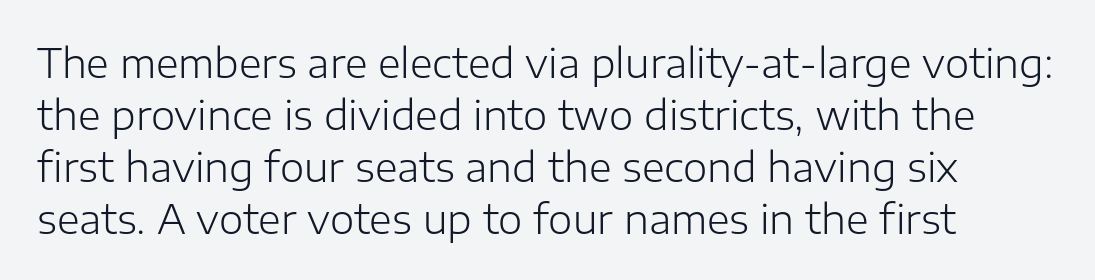
Does the type have serifs? No, each stem ends abruptly. Notice how the stems are strictly vertical — no italics here. The rendering uses natural spacing where letterforms have individual widths. Beneath every word, the page is bare. A quiet, ordinary-to-light weight characterises the typeface. What stands out about the letter spacing? Nothing — it is the standard amount.
